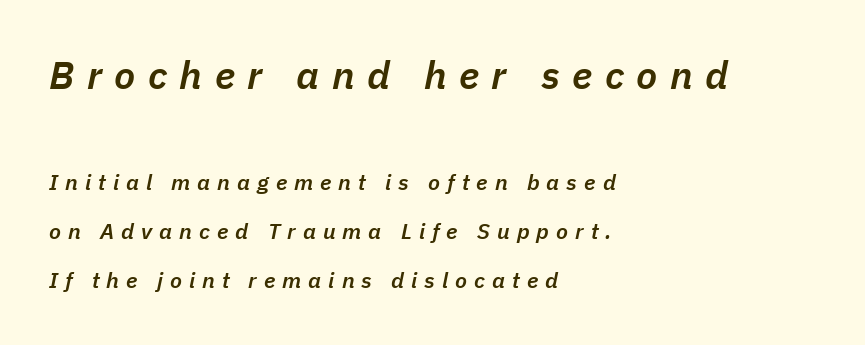
{"italic": "yes", "lean": "right", "slant_degrees": 11, "bold": "semi", "weight": "semibold", "width": "normal", "stroke_contrast": "low", "x_height": "medium", "monospaced": "no", "underline": "no", "align": "left", "line_spacing": "loose", "line_spacing_ratio": 2.23, "letter_spacing": "wide", "letter_spacing_em": 0.32, "larger_block": "first", "size_ratio": 1.77, "glyph_px": 39}
